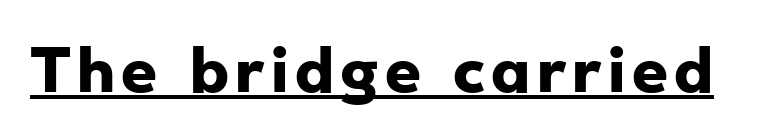
{"serif": "no", "bold": "yes", "weight": "heavy", "width": "wide", "stroke_contrast": "low", "x_height": "small", "monospaced": "no", "underline": "yes", "glyph_px": 57}
